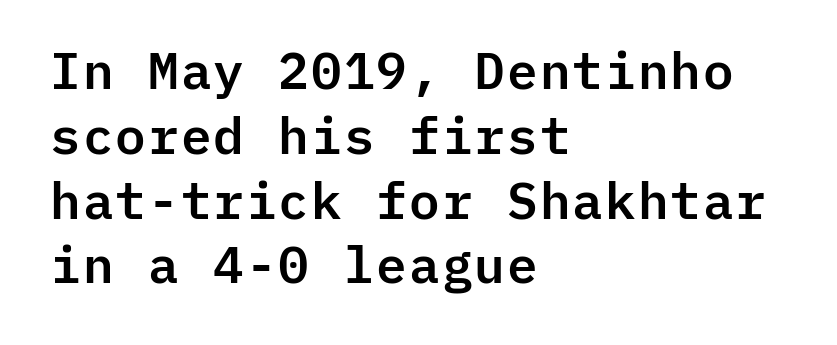
The image shows 51 px sans-serif type, upright, monospaced; set left-aligned, normal line spacing (1.27x), normal letter spacing, not underlined; low stroke contrast and a medium x-height.
